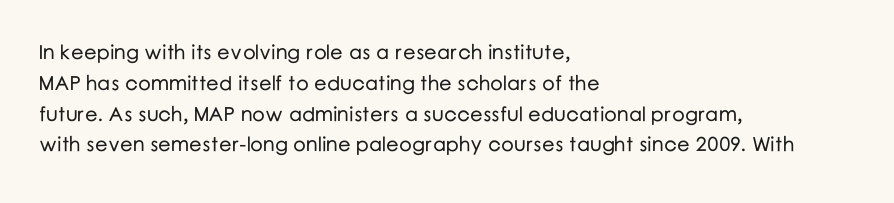
Letter spacing: default. This rendering uses left alignment, leaving the right contour irregular. The axis of the letterforms is exactly vertical. Evenly set lines give the paragraph a standard silhouette.
